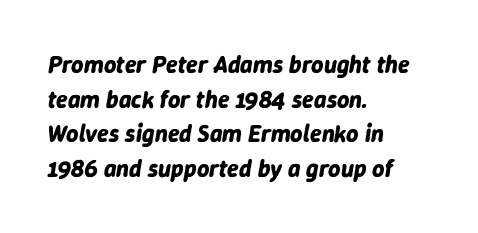
{"italic": "yes", "lean": "right", "slant_degrees": 9, "bold": "yes", "underline": "no", "align": "left", "line_spacing": "normal", "line_spacing_ratio": 1.44, "letter_spacing": "normal", "letter_spacing_em": 0.0, "glyph_px": 24}
